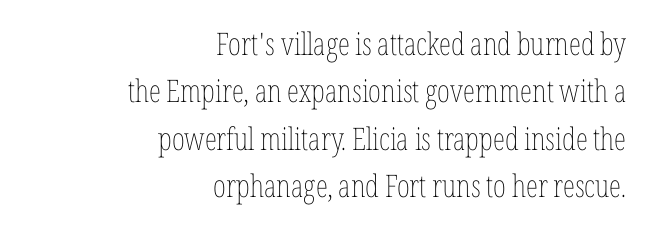
Posture: vertical. Is the letter spacing exaggerated? No — it looks like the ordinary default. The baseline area is clear. One glance says typical: line gaps are just what's usual. The typesetting does not lean heavy: it is not bold.
